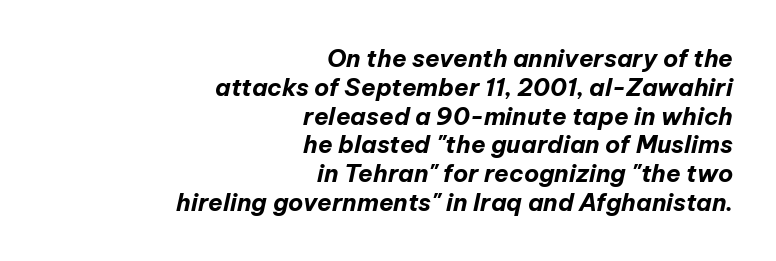
The image shows 24 px bold type, italic (leaning right); set right-aligned, line spacing 1.2x, normal letter spacing, not underlined.
